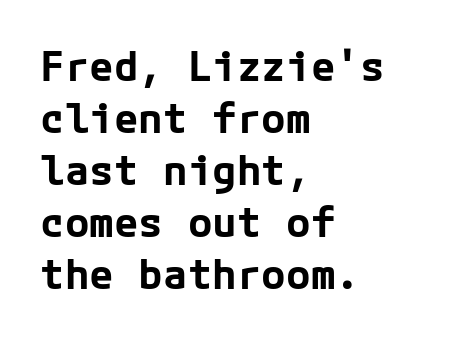
Q: Is the text bold? A: Yes.
Q: Is the text italic (slanted)? A: No, it is upright.
Q: Is the typeface a serif or a sans-serif typeface? A: Sans-serif.
Q: Is the text underlined? A: No.
Q: How is the paragraph aligned? A: Left-aligned.
Q: Is the spacing between letters normal or unusually wide? A: Normal.
Q: Is the spacing between lines tight, normal or loose? A: Normal.
Q: Width (condensed, normal, or wide)? A: Normal.
Q: Stroke contrast? A: Low.
Q: x-height? A: Medium.
